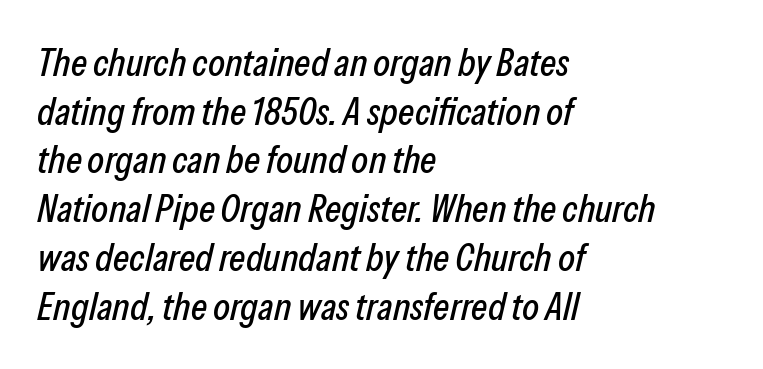
Q: Is the text italic (slanted)? A: Yes, it leans right by about 13 degrees.
Q: Is the text underlined? A: No.
Q: How is the paragraph aligned? A: Left-aligned.
Q: Is the spacing between letters normal or unusually wide? A: Normal.
Q: Is the spacing between lines tight, normal or loose? A: Normal.
Q: Width (condensed, normal, or wide)? A: Condensed.
Q: Stroke contrast? A: Low.
Q: x-height? A: Medium.
Q: Monospaced? A: No.
